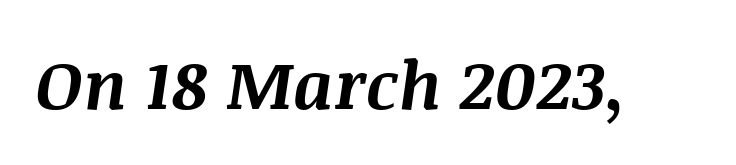
The image shows 67 px bold type, italic (leaning right); set normal letter spacing, not underlined; medium stroke contrast and a large x-height.
